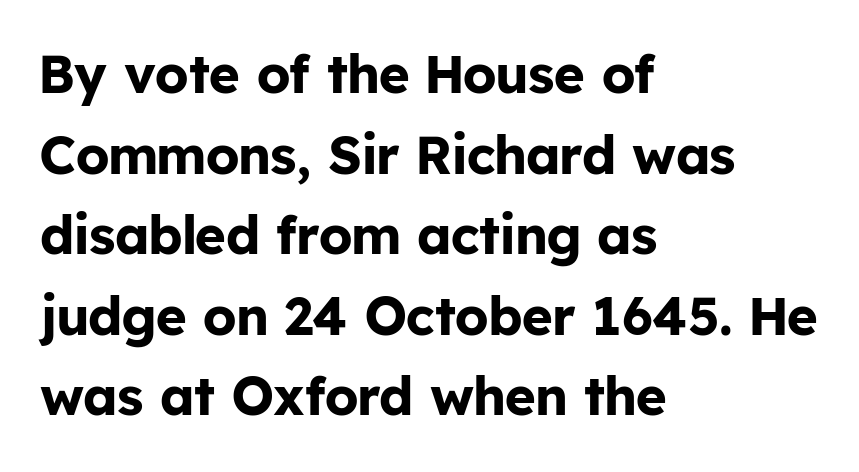
Q: Is the text bold? A: Yes.
Q: Is the text italic (slanted)? A: No, it is upright.
Q: Is the typeface a serif or a sans-serif typeface? A: Sans-serif.
Q: Is the text underlined? A: No.
Q: How is the paragraph aligned? A: Left-aligned.
Q: Is the spacing between letters normal or unusually wide? A: Normal.
Q: Is the spacing between lines tight, normal or loose? A: Normal.
Q: Width (condensed, normal, or wide)? A: Normal.
Q: Stroke contrast? A: Low.
Q: x-height? A: Medium.
Q: Monospaced? A: No.
